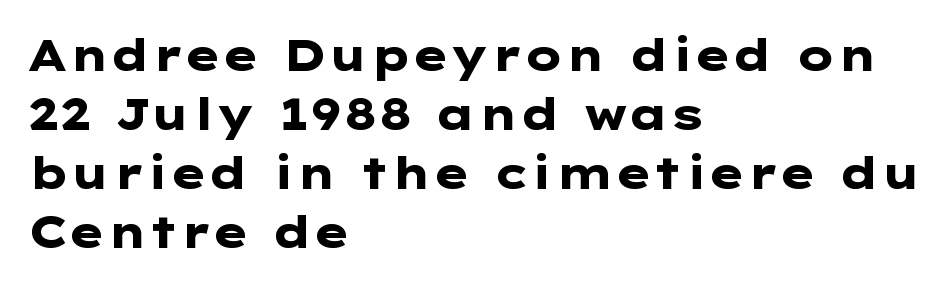
{"serif": "no", "italic": "no", "bold": "yes", "weight": "heavy", "width": "wide", "stroke_contrast": "low", "x_height": "medium", "underline": "no", "align": "left", "line_spacing": "normal", "line_spacing_ratio": 1.34, "letter_spacing": "normal", "letter_spacing_em": 0.0, "glyph_px": 44}
